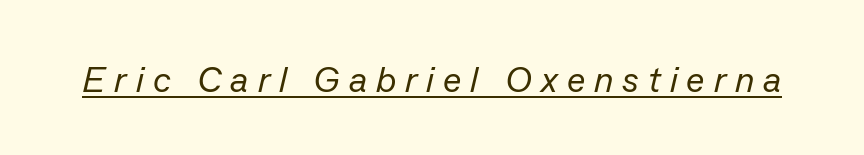
{"italic": "yes", "lean": "right", "slant_degrees": 13, "bold": "no", "weight": "regular", "width": "normal", "stroke_contrast": "low", "x_height": "medium", "monospaced": "no", "underline": "yes", "letter_spacing": "wide", "letter_spacing_em": 0.25, "glyph_px": 36}
